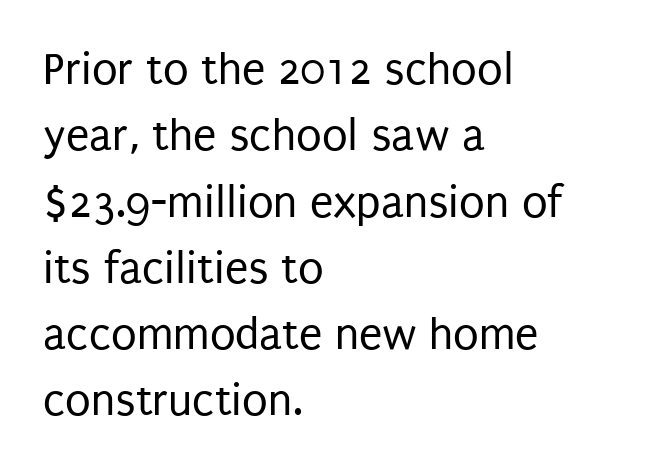
If you measured baseline to baseline, you'd find a middling distance. Looks like regular typesetting: each glyph gets only the width it needs. Unbolded letterforms with no extra heft. Each row of text sits above clean, open space. The letters carry no serifs — their stems end cleanly without finishing strokes.
